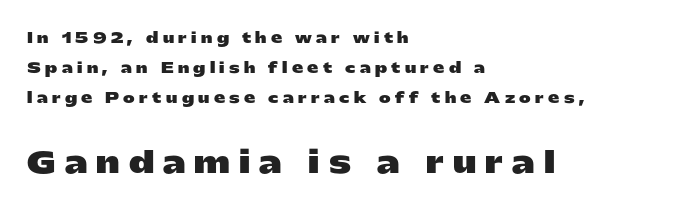
{"serif": "no", "italic": "no", "bold": "yes", "weight": "heavy", "width": "wide", "stroke_contrast": "low", "x_height": "medium", "monospaced": "no", "underline": "no", "align": "left", "line_spacing": "loose", "line_spacing_ratio": 2.16, "letter_spacing": "wide", "letter_spacing_em": 0.31, "larger_block": "second", "size_ratio": 2.07, "glyph_px": 29}
